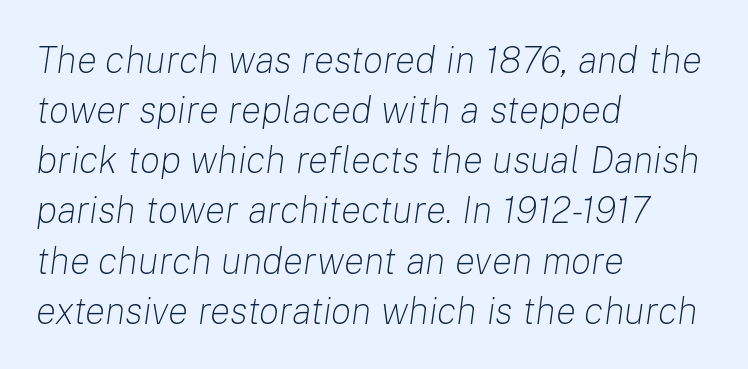
Type without underlining. Summary of weight: not heavy and not bold. The rendering uses natural spacing where letterforms have individual widths. Does extra space separate the letters? No, they use regular spacing. Vertical spacing — default. All the whitespace from short lines collects on the right.
